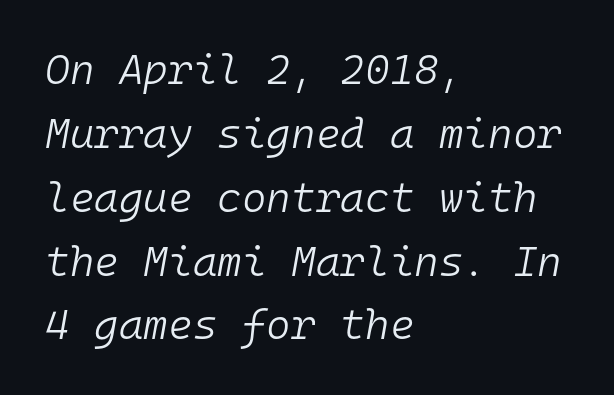
Nothing heavy about these letters — not bold at all. Words appear dense and cohesive because spacing is normal. Interline gaps are of average width in this sample. Visually the block forms a straight wall on the left and a jagged coastline on the right.
